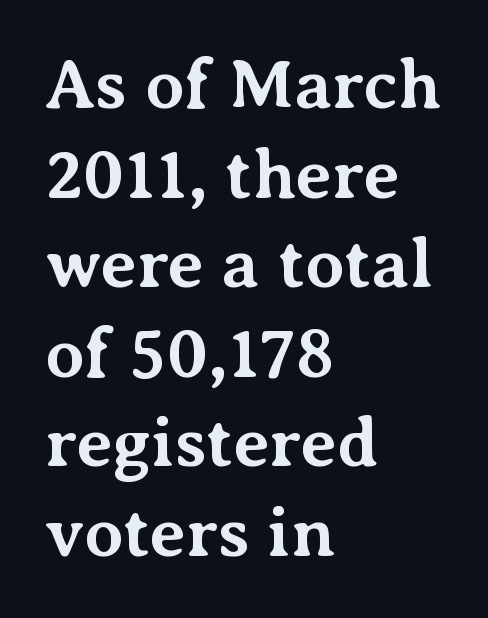
{"serif": "yes", "italic": "no", "bold": "yes", "weight": "bold", "width": "normal", "stroke_contrast": "medium", "x_height": "medium", "monospaced": "no", "underline": "no", "align": "left", "line_spacing": "normal", "line_spacing_ratio": 1.28, "letter_spacing": "normal", "letter_spacing_em": 0.0, "glyph_px": 70}
